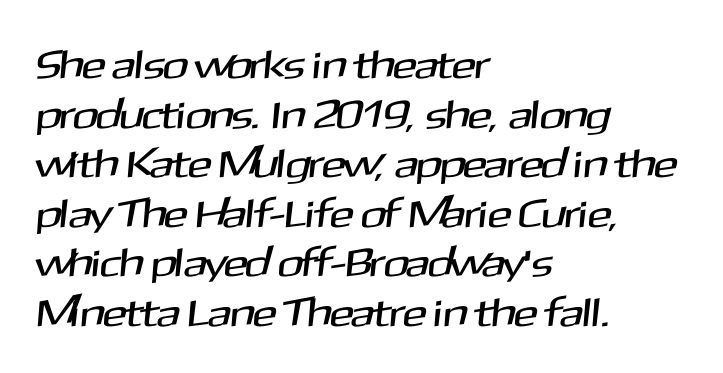
{"serif": "no", "width": "normal", "stroke_contrast": "medium", "x_height": "medium", "monospaced": "no", "underline": "no", "align": "left", "line_spacing_ratio": 1.24, "letter_spacing": "normal", "letter_spacing_em": 0.0, "glyph_px": 40}
